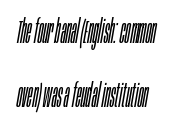
Q: Is the text bold? A: No.
Q: Is the text italic (slanted)? A: Yes, it leans right by about 10 degrees.
Q: Is the text underlined? A: No.
Q: How is the paragraph aligned? A: Left-aligned.
Q: Is the spacing between letters normal or unusually wide? A: Normal.
Q: Is the spacing between lines tight, normal or loose? A: Loose.
Q: Width (condensed, normal, or wide)? A: Condensed.
Q: Stroke contrast? A: Low.
Q: x-height? A: Large.
Q: Monospaced? A: No.
